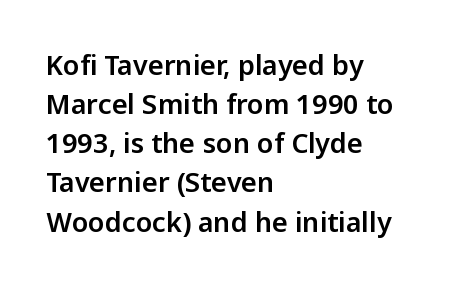
Evenly set lines give the paragraph a standard silhouette. What stands out about the letter spacing? Nothing — it is the standard amount. Glance below the letters and you will spot only blank space. The compositor pushed each line to the left boundary. The axis of the letterforms is exactly vertical.
